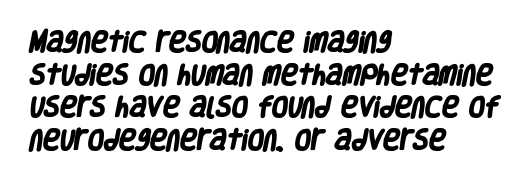
{"bold": "yes", "underline": "no", "align": "left", "line_spacing": "normal", "line_spacing_ratio": 1.42, "letter_spacing": "normal", "letter_spacing_em": 0.0, "glyph_px": 23}
